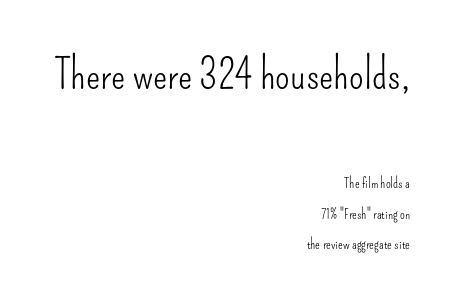
The image shows 42 px light, condensed sans-serif type, upright; set right-aligned, loose line spacing (2.18x), normal letter spacing, not underlined; the first (top) block is 3.0x larger; low stroke contrast and a small x-height.
